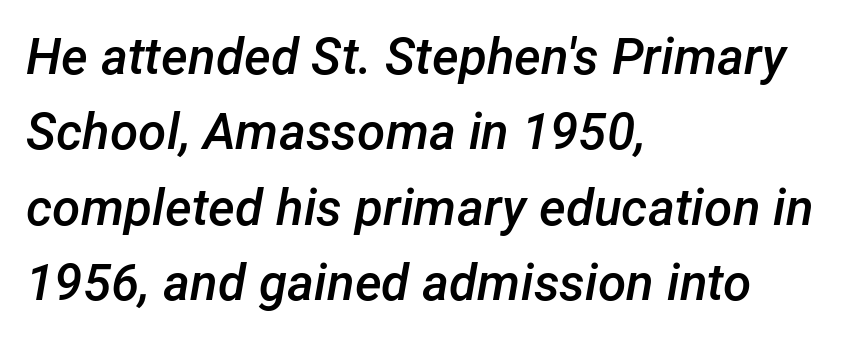
Q: Is the text bold? A: Semi-bold.
Q: Is the text italic (slanted)? A: Yes, it leans right by about 12 degrees.
Q: Is the text underlined? A: No.
Q: How is the paragraph aligned? A: Left-aligned.
Q: Is the spacing between letters normal or unusually wide? A: Normal.
Q: Is the spacing between lines tight, normal or loose? A: Normal.
Q: Width (condensed, normal, or wide)? A: Normal.
Q: Stroke contrast? A: Low.
Q: x-height? A: Medium.
Q: Monospaced? A: No.
